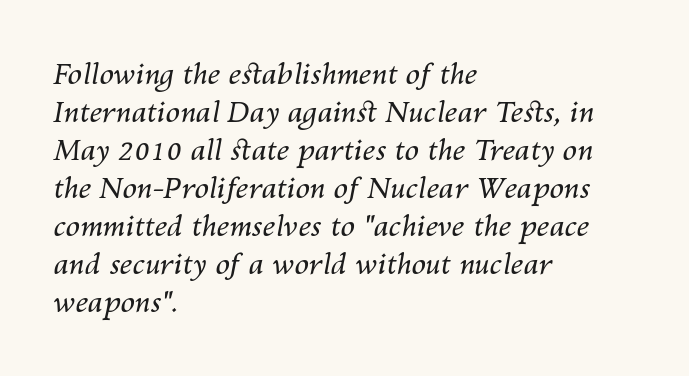
Q: Is the text bold? A: No.
Q: Is the text italic (slanted)? A: Yes, it leans right by about 10 degrees.
Q: Is the text underlined? A: No.
Q: How is the paragraph aligned? A: Left-aligned.
Q: Is the spacing between letters normal or unusually wide? A: Normal.
Q: Is the spacing between lines tight, normal or loose? A: Normal.
Q: Width (condensed, normal, or wide)? A: Normal.
Q: Stroke contrast? A: Medium.
Q: x-height? A: Medium.
Q: Monospaced? A: No.
